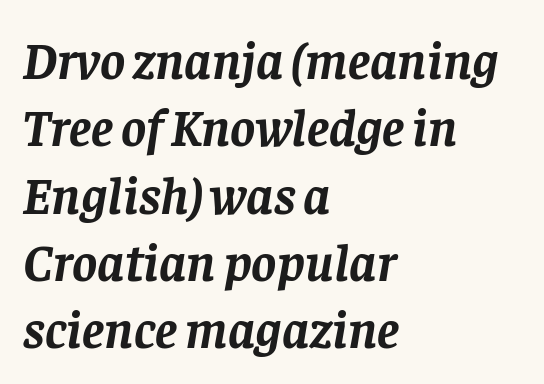
{"serif": "yes", "italic": "yes", "lean": "right", "slant_degrees": 8, "bold": "yes", "weight": "semibold", "width": "normal", "stroke_contrast": "low", "x_height": "large", "monospaced": "no", "underline": "no", "align": "left", "line_spacing": "normal", "line_spacing_ratio": 1.27, "letter_spacing": "normal", "letter_spacing_em": 0.0, "glyph_px": 53}
